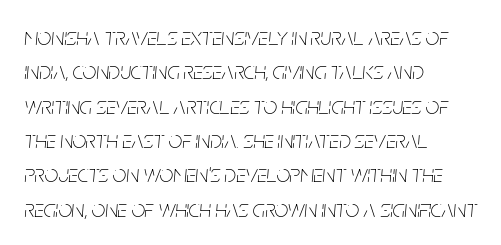
The image shows 24 px text type, italic (leaning right); set left-aligned, normal line spacing (1.43x), normal letter spacing, not underlined.
